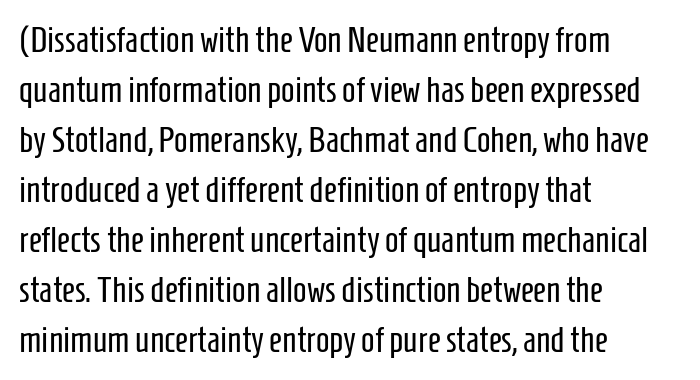
Q: Is the text bold? A: No.
Q: Is the text italic (slanted)? A: No, it is upright.
Q: Is the typeface a serif or a sans-serif typeface? A: Sans-serif.
Q: Is the text underlined? A: No.
Q: How is the paragraph aligned? A: Left-aligned.
Q: Is the spacing between letters normal or unusually wide? A: Normal.
Q: Is the spacing between lines tight, normal or loose? A: Normal.
Q: Width (condensed, normal, or wide)? A: Condensed.
Q: Stroke contrast? A: Low.
Q: x-height? A: Medium.
Q: Monospaced? A: No.
